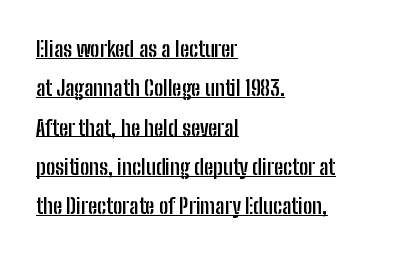
Q: Is the text bold? A: Yes.
Q: Is the text italic (slanted)? A: No, it is upright.
Q: Is the text underlined? A: Yes.
Q: How is the paragraph aligned? A: Left-aligned.
Q: Is the spacing between letters normal or unusually wide? A: Normal.
